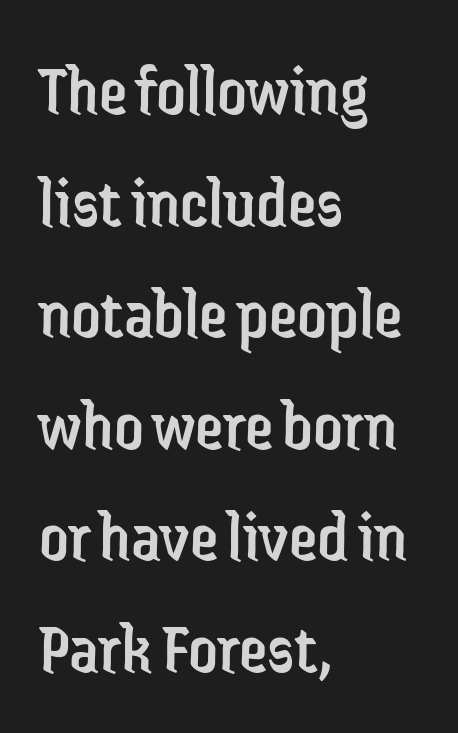
The image shows 72 px regular-weight, condensed sans-serif type, upright; set left-aligned, normal line spacing (1.55x), normal letter spacing, not underlined; low stroke contrast and a medium x-height.
